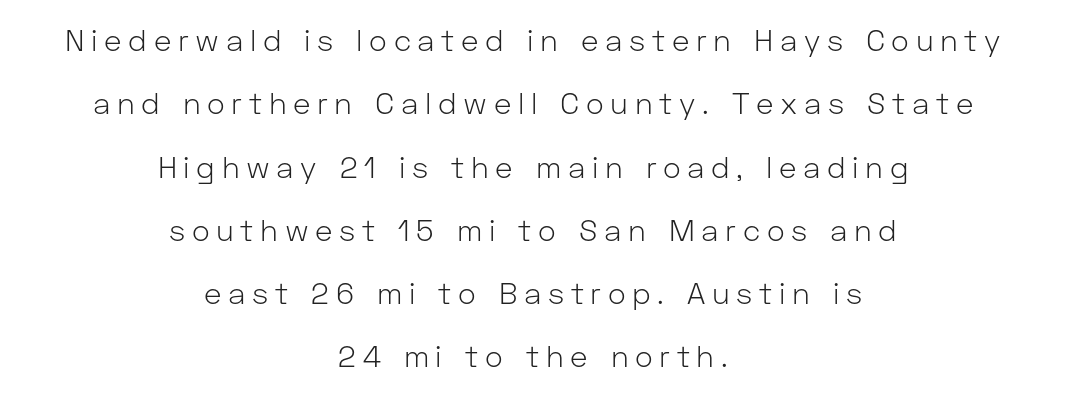
A typesetter would call this proportional, since set widths differ per character. The area under the type is left untouched. A typesetter would label this face a sans. Tracking value appears strongly positive — letters spread wide. Summary of vertical rhythm: relaxed, with wide interline spacing.
